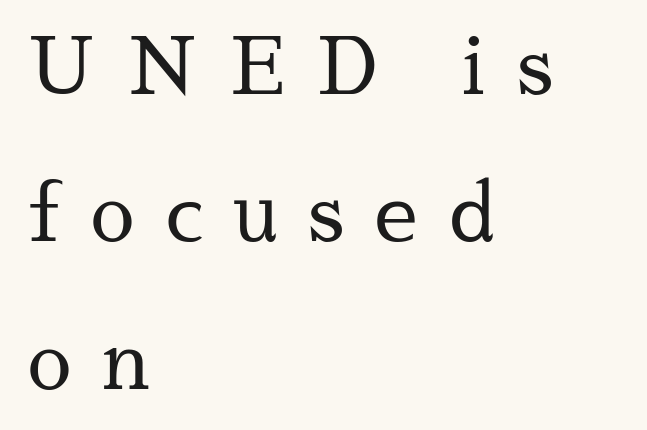
The face used here is seriffed, in the tradition of book romans. Check the space under the baseline: it is left empty. No extra ink here — the face is not bold. Short and long lines alike share a common starting point at left. The passage shown is typed in a proportional face where columns would drift.
